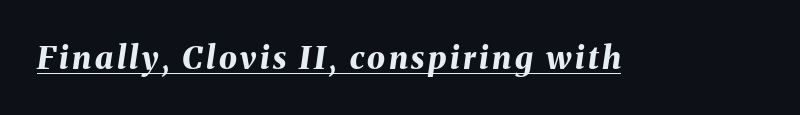
Q: Is the text bold? A: Yes.
Q: Is the text italic (slanted)? A: Yes, it leans right by about 8 degrees.
Q: Is the text underlined? A: Yes.
Q: Width (condensed, normal, or wide)? A: Normal.
Q: Stroke contrast? A: Medium.
Q: x-height? A: Medium.
Q: Monospaced? A: No.
